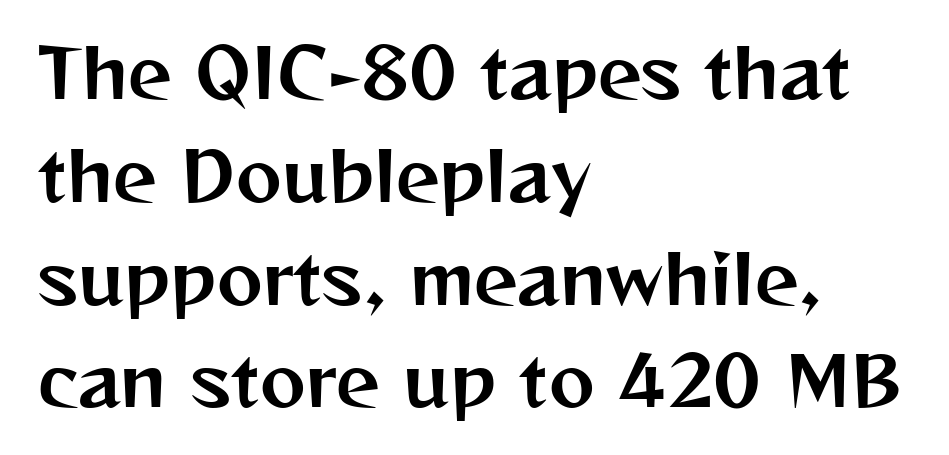
The image shows 69 px sans-serif type, upright; set left-aligned, normal line spacing (1.49x), normal letter spacing, not underlined; medium stroke contrast and a medium x-height.
